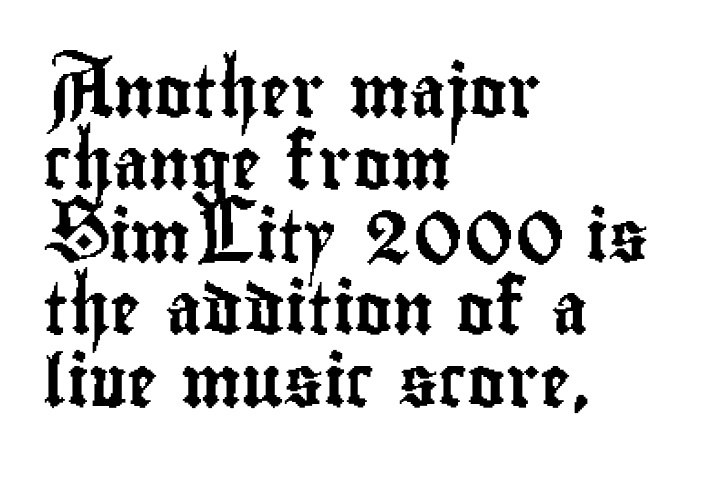
The image shows 51 px condensed sans-serif type, upright; set left-aligned, normal line spacing (1.42x), normal letter spacing, not underlined; low stroke contrast and a small x-height.
